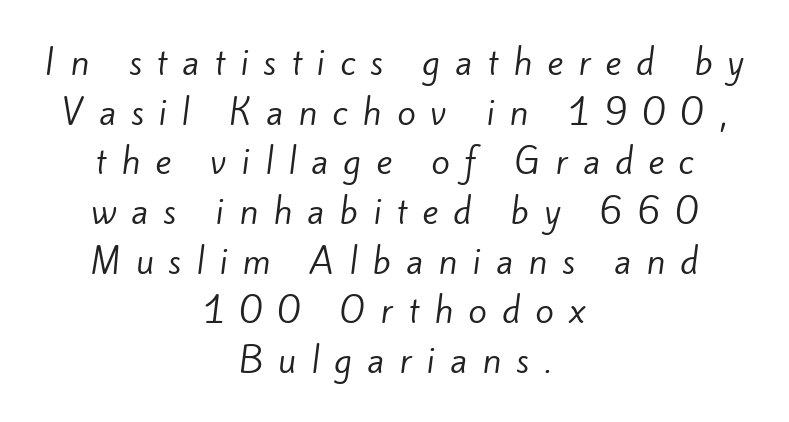
{"serif": "no", "bold": "no", "weight": "regular", "width": "normal", "stroke_contrast": "low", "x_height": "small", "monospaced": "no", "underline": "no", "align": "center", "line_spacing": "normal", "line_spacing_ratio": 1.46, "letter_spacing": "wide", "letter_spacing_em": 0.44, "glyph_px": 34}
